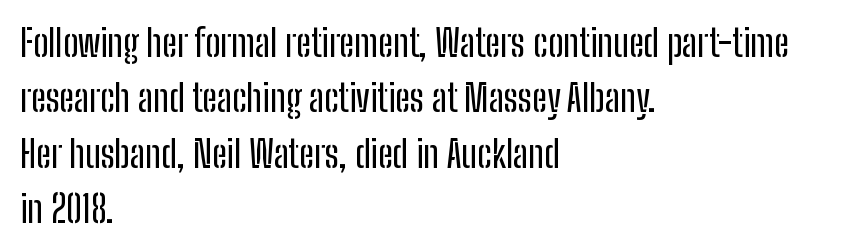
Q: Is the text italic (slanted)? A: No, it is upright.
Q: Is the typeface a serif or a sans-serif typeface? A: Sans-serif.
Q: Is the text underlined? A: No.
Q: How is the paragraph aligned? A: Left-aligned.
Q: Is the spacing between letters normal or unusually wide? A: Normal.
Q: Is the spacing between lines tight, normal or loose? A: Normal.
Q: Width (condensed, normal, or wide)? A: Condensed.
Q: Stroke contrast? A: Low.
Q: x-height? A: Medium.
Q: Monospaced? A: No.
